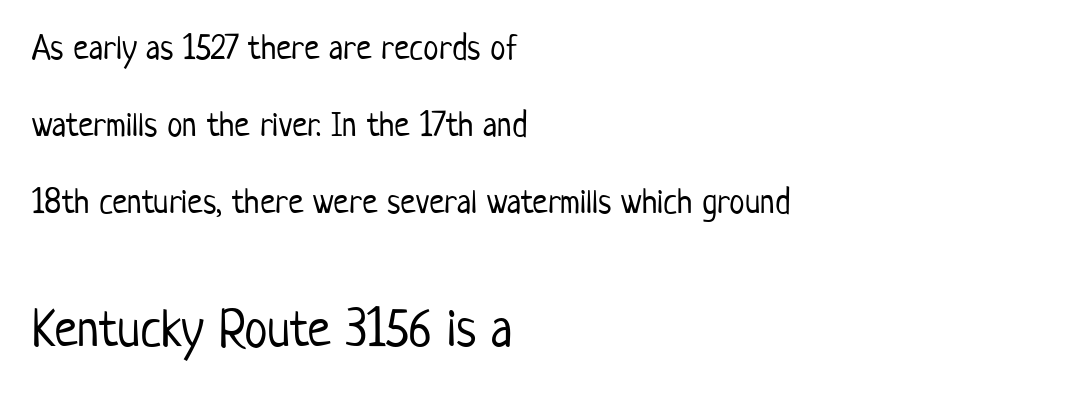
The image shows 53 px light, condensed sans-serif type, upright; set left-aligned, loose line spacing (2.2x), normal letter spacing, not underlined; the second (bottom) block is 1.51x larger; low stroke contrast and a medium x-height.
